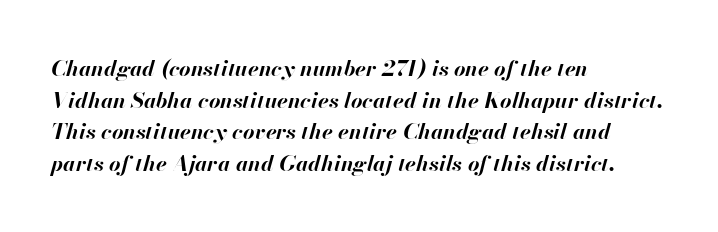
The image shows 22 px bold type, italic (leaning right); set left-aligned, normal line spacing (1.44x), normal letter spacing, not underlined.
